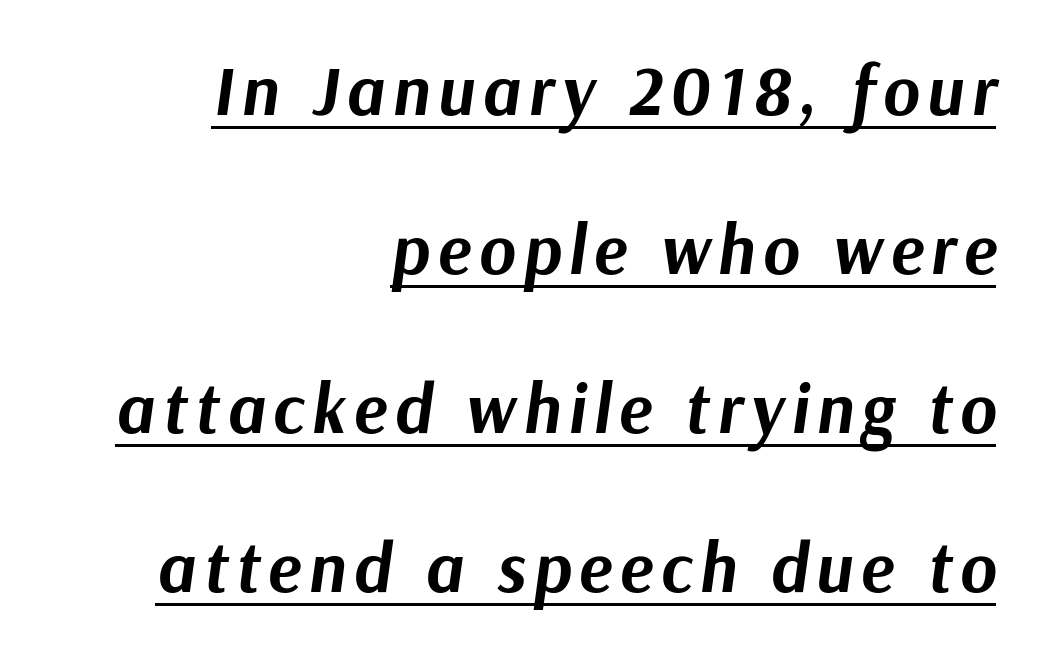
{"italic": "yes", "lean": "right", "slant_degrees": 9, "bold": "yes", "weight": "bold", "width": "normal", "stroke_contrast": "medium", "x_height": "medium", "monospaced": "no", "underline": "yes", "align": "right", "line_spacing": "loose", "line_spacing_ratio": 2.27, "glyph_px": 70}
